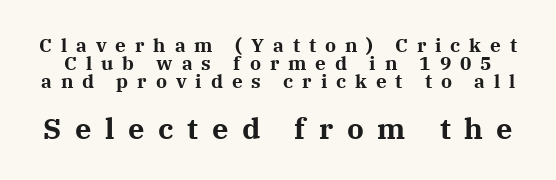
Q: Is the text bold? A: Yes.
Q: Is the text italic (slanted)? A: No, it is upright.
Q: Is the typeface a serif or a sans-serif typeface? A: Serif.
Q: Is the text underlined? A: No.
Q: Is the spacing between letters normal or unusually wide? A: Unusually wide.
Q: Is the spacing between lines tight, normal or loose? A: Tight.
Q: Which block of text is set in a larger size, the first (top) or the second (bottom)? A: The second (bottom) one.
Q: Width (condensed, normal, or wide)? A: Normal.
Q: Stroke contrast? A: Medium.
Q: x-height? A: Medium.
Q: Monospaced? A: No.
